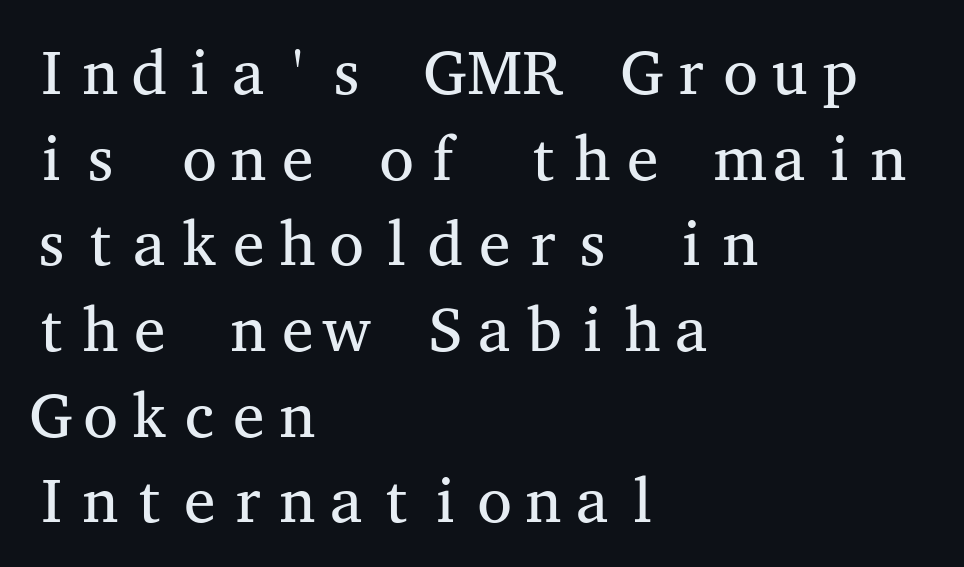
The image shows 63 px regular-weight, wide serif type, upright, monospaced; set left-aligned, normal line spacing (1.36x), normal letter spacing, not underlined; medium stroke contrast and a medium x-height.
